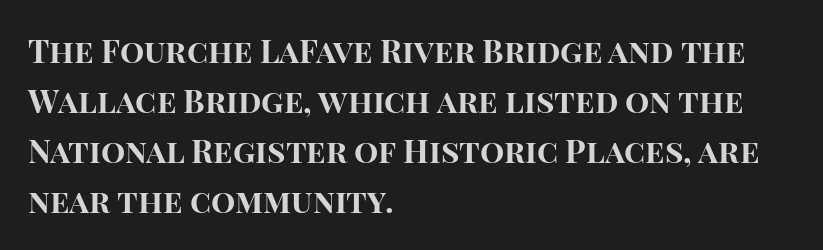
The area under the type is left untouched. Note the varied advance widths — an 'i' is clearly narrower than an 'm'. The block of text has a typical density, with ordinary space between rows. Italic: no, the glyphs are upright roman. Stroke thickness is high; the sample reads as a true bold.
